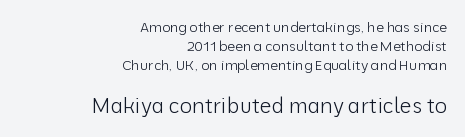
The image shows 21 px text type, upright; set right-aligned, normal line spacing (1.36x), normal letter spacing, not underlined; the second (bottom) block is 1.5x larger.
